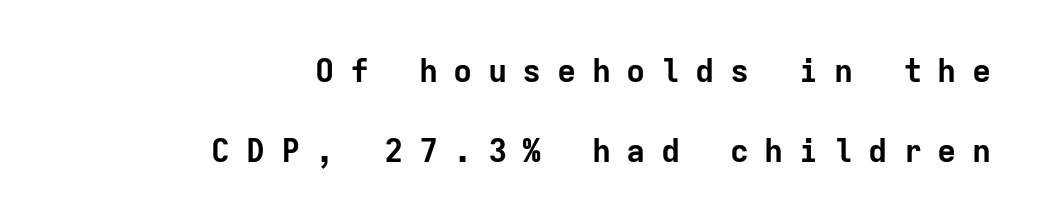
{"serif": "no", "italic": "no", "bold": "yes", "weight": "bold", "width": "normal", "stroke_contrast": "low", "x_height": "medium", "monospaced": "yes", "underline": "no", "align": "right", "line_spacing": "loose", "line_spacing_ratio": 2.49, "letter_spacing": "wide", "letter_spacing_em": 0.48, "glyph_px": 32}
